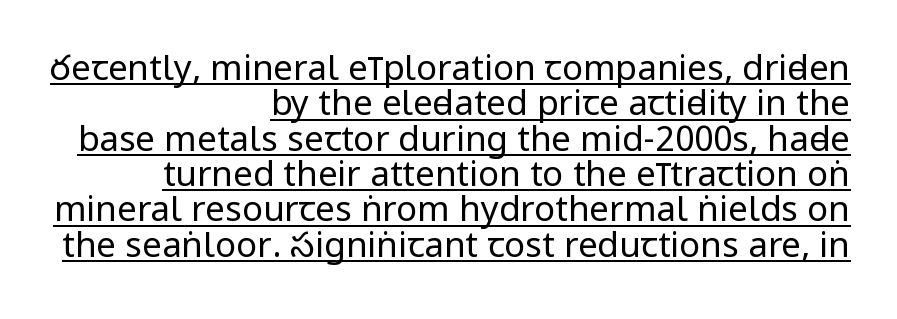
The image shows 35 px regular-weight, condensed sans-serif type, upright; set right-aligned, tight line spacing (1.01x), normal letter spacing, underlined; low stroke contrast.
